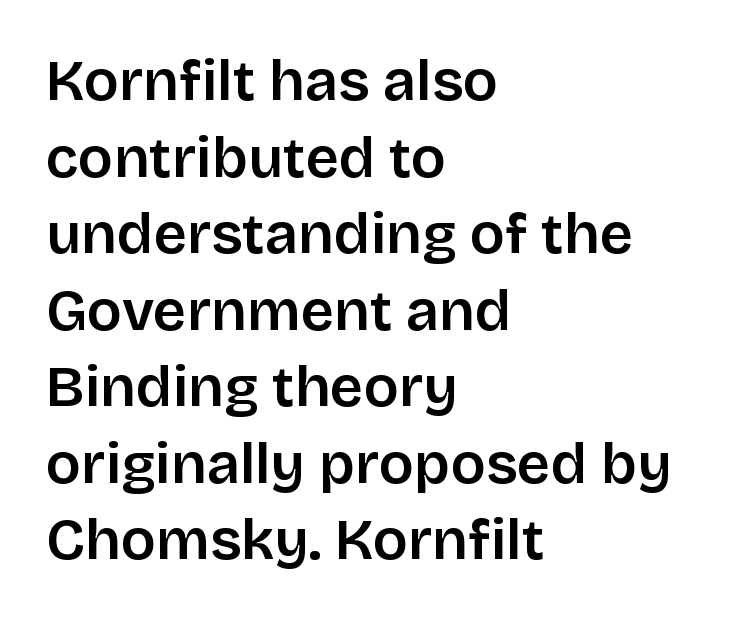
The image shows 58 px semibold sans-serif type, upright; set left-aligned, normal line spacing (1.32x), normal letter spacing, not underlined; low stroke contrast and a large x-height.
